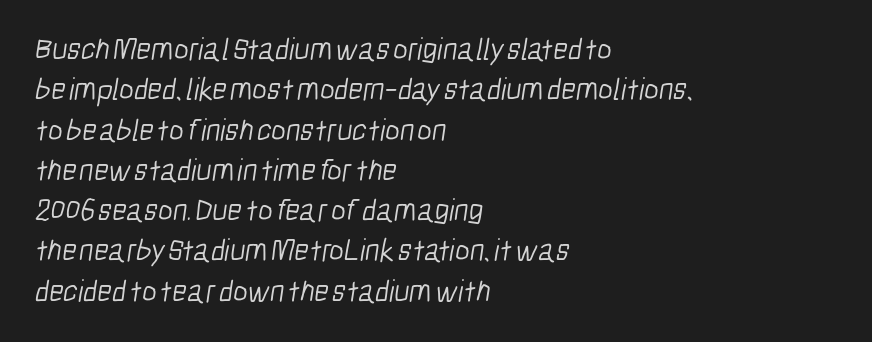
Here the designer chose a conventional face with non-uniform glyph widths. Normally led — the rows are evenly, conventionally spaced. The characters display no serif detailing; their extremities are plain. Is the stroke heavy? The answer is a plain regular-or-lighter. The compositor pushed each line to the left boundary.
